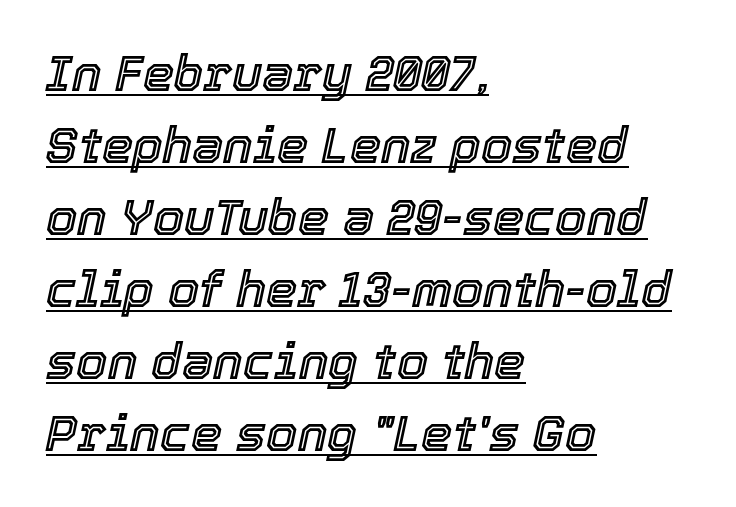
A student would call this left alignment; a typographer would say flush left, rag right. A typesetter would mark this as italic. A normal amount of white space separates one row of letters from the next. Looks like someone drew a line under every word here. Tracking value appears to be zero — textbook default spacing.
